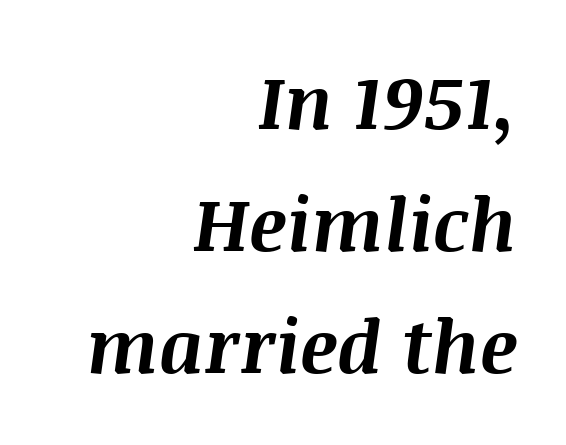
The image shows 74 px bold type, italic (leaning right); set right-aligned, normal line spacing (1.65x), normal letter spacing, not underlined; medium stroke contrast and a large x-height.
